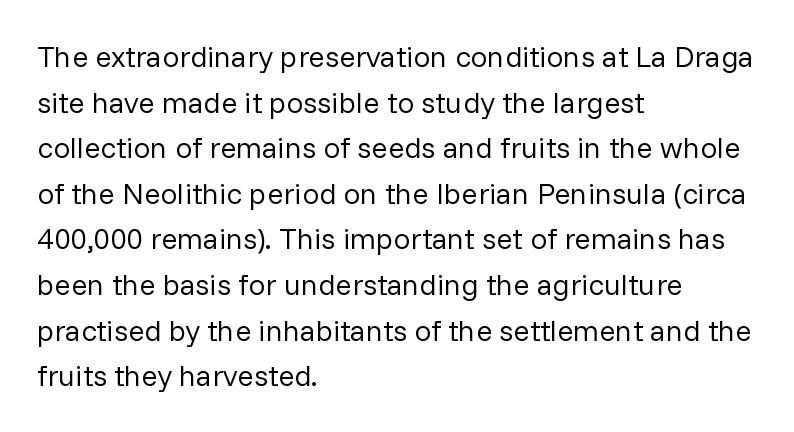
{"serif": "no", "italic": "no", "bold": "no", "weight": "regular", "width": "normal", "stroke_contrast": "low", "x_height": "medium", "monospaced": "no", "underline": "no", "align": "left", "line_spacing": "normal", "line_spacing_ratio": 1.52, "letter_spacing": "normal", "letter_spacing_em": 0.0, "glyph_px": 30}
